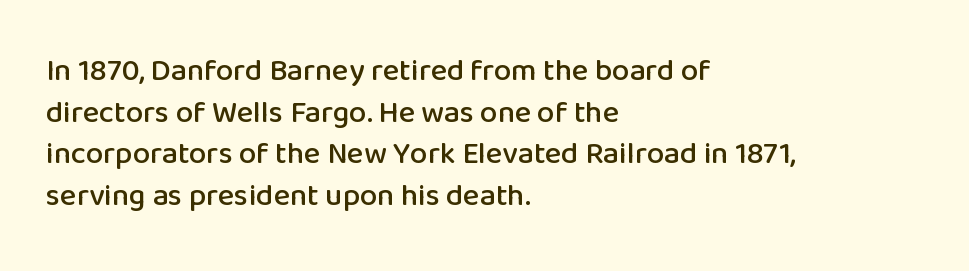
The lines are quadded left. In terms of posture, this sample is upright. No feet cap the strokes, marking this as sans-serif type. Each new line begins a customary step beneath the previous one.
